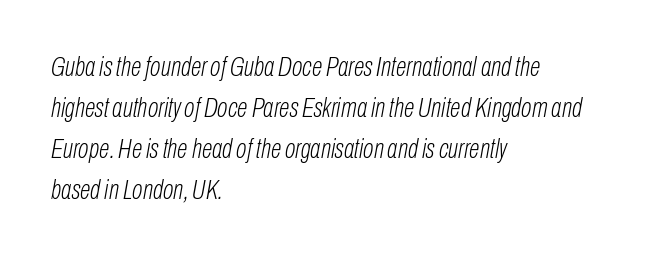
The image shows 28 px light, condensed type, italic (leaning right); set left-aligned, normal line spacing (1.47x), normal letter spacing, not underlined; low stroke contrast and a medium x-height.
